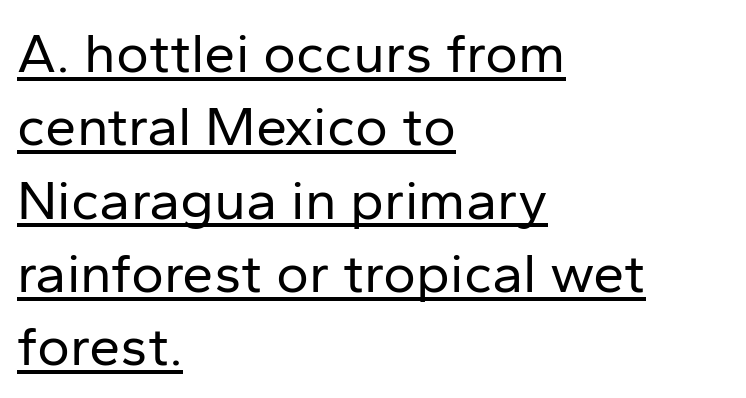
The image shows 56 px regular-weight sans-serif type, upright; set left-aligned, normal line spacing (1.31x), normal letter spacing, underlined; low stroke contrast and a medium x-height.
